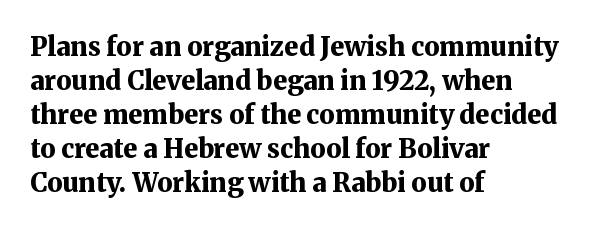
The image shows 26 px bold type, upright; set left-aligned, normal line spacing (1.31x), normal letter spacing, not underlined.
